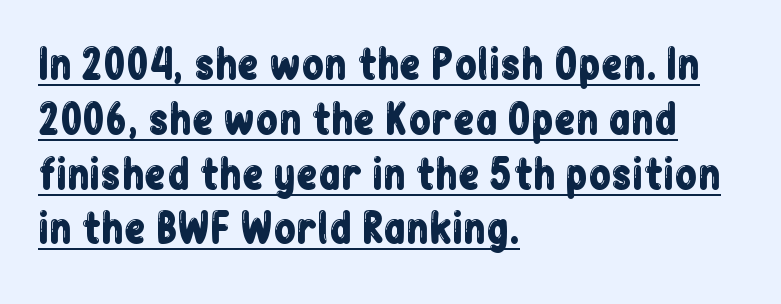
{"serif": "no", "italic": "no", "width": "condensed", "stroke_contrast": "low", "x_height": "medium", "monospaced": "no", "underline": "yes", "align": "left", "line_spacing": "normal", "line_spacing_ratio": 1.37, "letter_spacing": "normal", "letter_spacing_em": 0.0, "glyph_px": 40}
